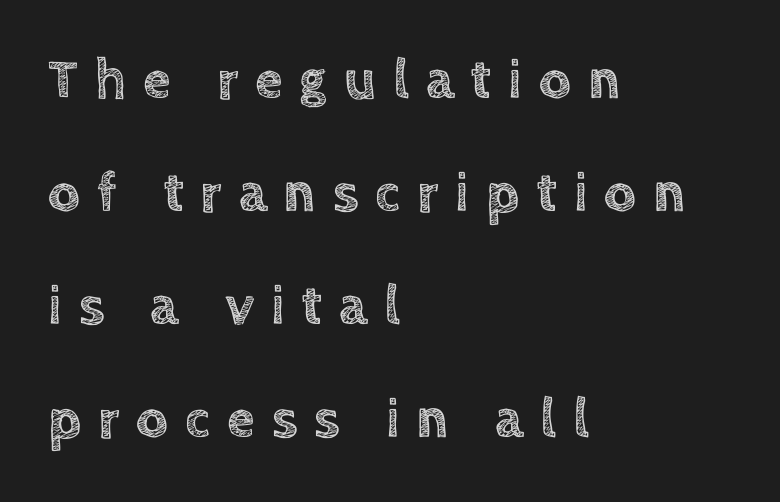
Does extra space separate the letters? Yes, quite a lot of it. Beneath every word, the page is bare. The font's upright variant was chosen for this text. This sample has the flowing, uneven cadence of proportional lettering. Horizontal alignment here is leftward, the default for most running prose. How would I describe the line gaps? Wide and relaxed.
